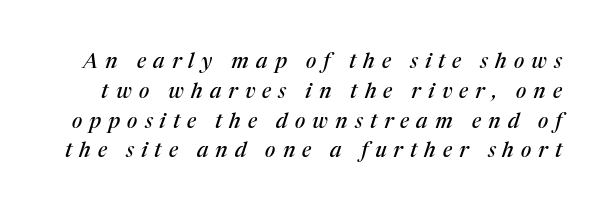
Vertical spacing — default. Short note: letters widely spaced. Every character sits at an angle, as italics do. Plain, unruled lines of type.
